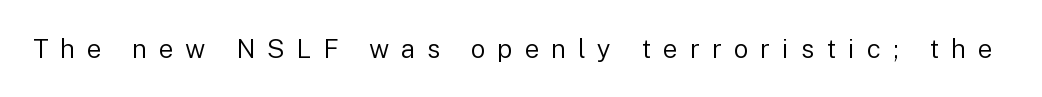
Q: Is the text bold? A: No.
Q: Is the text italic (slanted)? A: No, it is upright.
Q: Is the text underlined? A: No.
Q: Is the spacing between letters normal or unusually wide? A: Unusually wide.
